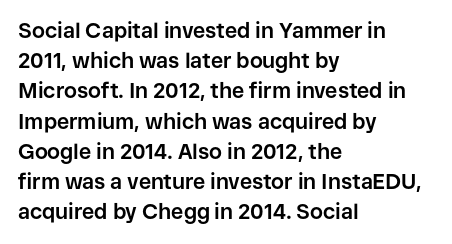
Q: Is the text bold? A: Yes.
Q: Is the text italic (slanted)? A: No, it is upright.
Q: Is the text underlined? A: No.
Q: How is the paragraph aligned? A: Left-aligned.
Q: Is the spacing between letters normal or unusually wide? A: Normal.
Q: Is the spacing between lines tight, normal or loose? A: Normal.
